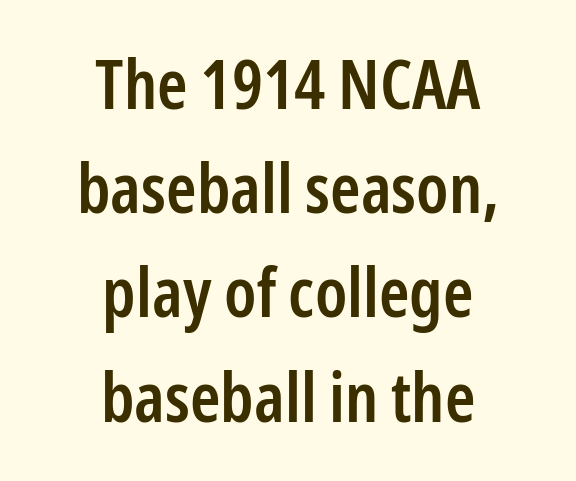
Is this a fixed-width face? No — the glyphs have proportional, varying widths. Each row of text sits above clean, open space. Students, observe: this is what conventionally led text looks like. Spacing between characters is what you'd get straight out of the box. The lines in this sample share a center point and differ in where they start and stop.
